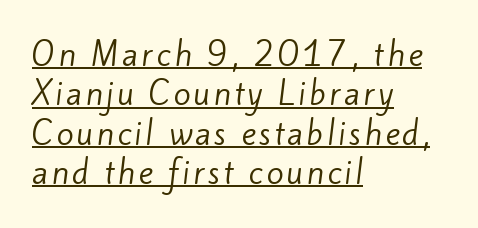
{"serif": "no", "bold": "no", "weight": "regular", "width": "normal", "stroke_contrast": "low", "x_height": "small", "monospaced": "no", "underline": "yes", "align": "left", "line_spacing": "normal", "line_spacing_ratio": 1.27, "glyph_px": 31}
